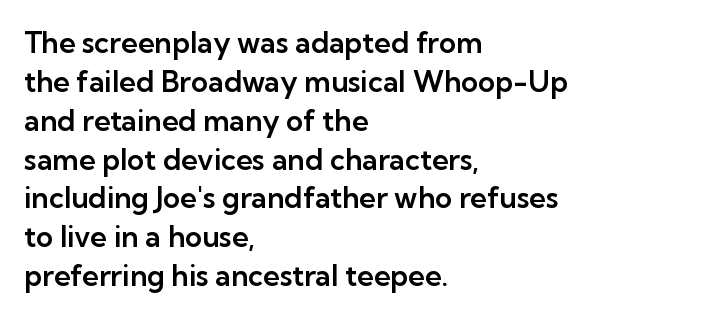
{"serif": "no", "italic": "no", "width": "normal", "stroke_contrast": "low", "x_height": "medium", "monospaced": "no", "underline": "no", "align": "left", "line_spacing": "normal", "line_spacing_ratio": 1.34, "letter_spacing": "normal", "letter_spacing_em": 0.0, "glyph_px": 29}
